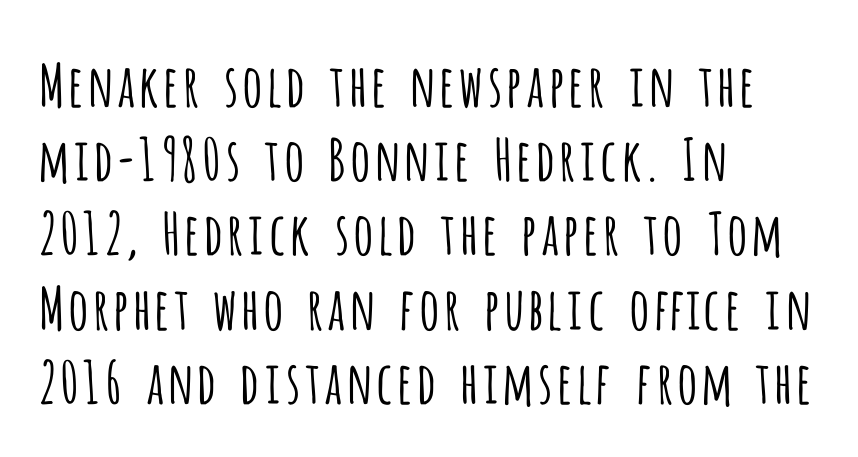
{"serif": "no", "italic": "no", "bold": "no", "weight": "light", "width": "condensed", "stroke_contrast": "low", "x_height": "large", "monospaced": "no", "underline": "no", "align": "left", "line_spacing": "normal", "line_spacing_ratio": 1.28, "letter_spacing": "normal", "letter_spacing_em": 0.0, "glyph_px": 58}
